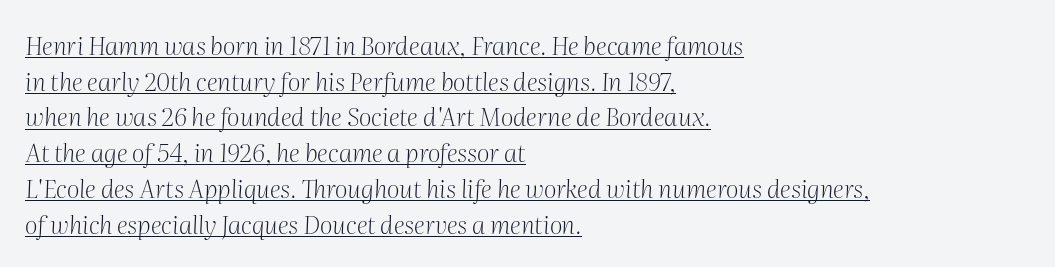
The image shows 25 px text type, italic (leaning right); set left-aligned, normal line spacing (1.43x), normal letter spacing, underlined.
